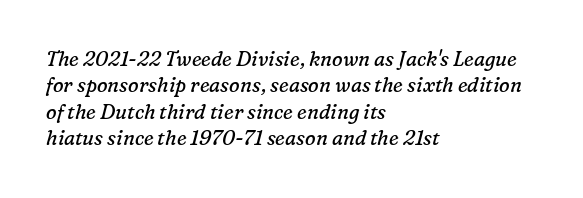
{"italic": "yes", "lean": "right", "slant_degrees": 16, "bold": "no", "underline": "no", "align": "left", "line_spacing": "normal", "line_spacing_ratio": 1.32, "letter_spacing": "normal", "letter_spacing_em": 0.0, "glyph_px": 20}
